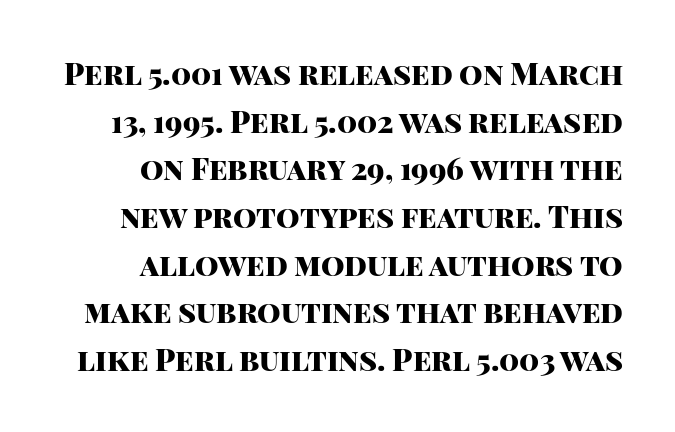
The image shows 30 px heavy sans-serif type, upright; set right-aligned, normal line spacing (1.59x), normal letter spacing, not underlined; high stroke contrast and a large x-height.
